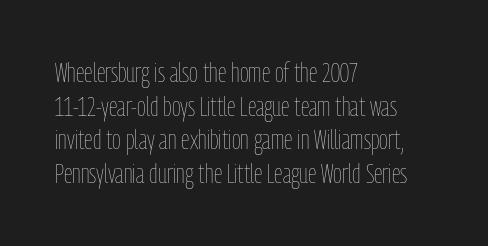
Whoever set this chose a conventional vertical rhythm. Each stroke keeps to a modest, everyday thickness or less. Is there any slant? The stems are plumb. Any mark beneath the type? The region is blank. Horizontal alignment here is leftward, the default for most running prose.
